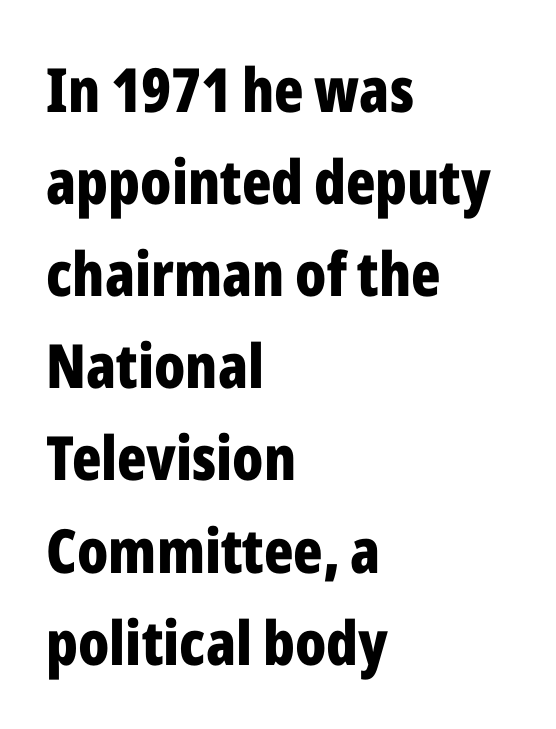
The letters advance in unequal steps, a hallmark of proportional type. Words float on clear page, feet unadorned. This sample uses an upright cut, with every glyph sitting square on the baseline. Stroke thickness is high; the sample reads as a true bold. Note: no serifs on the glyphs. Reading down the column, the eye jumps a familiar distance to each next line.
